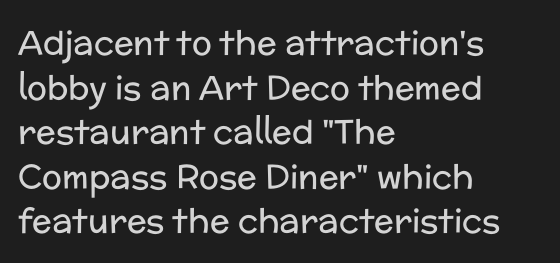
Vertically, the passage feels balanced, rows spaced as you'd expect. The strip under each line holds only bare page. Here the designer chose a conventional face with non-uniform glyph widths. Compared with typical body copy, the letter spacing here is the same. This sample uses a sans-serif face. A quiet, ordinary-to-light weight characterises the typeface.
